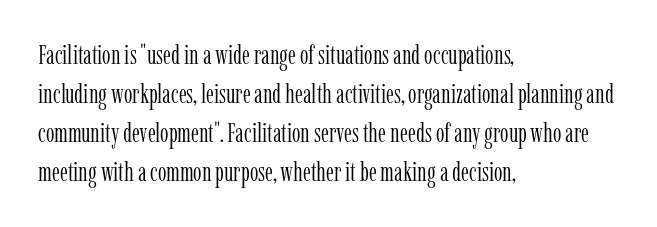
Default kerning and tracking; the words read as compact shapes. No heavy texture on the line: the type isn't bold. A roman cut, with each character standing at attention. Notice how the passage keeps a crisp vertical edge on the left only. Bare-footed words on every line.
